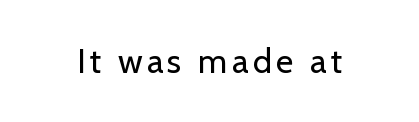
The image shows 34 px regular-weight sans-serif type, upright; set not underlined; low stroke contrast and a medium x-height.
